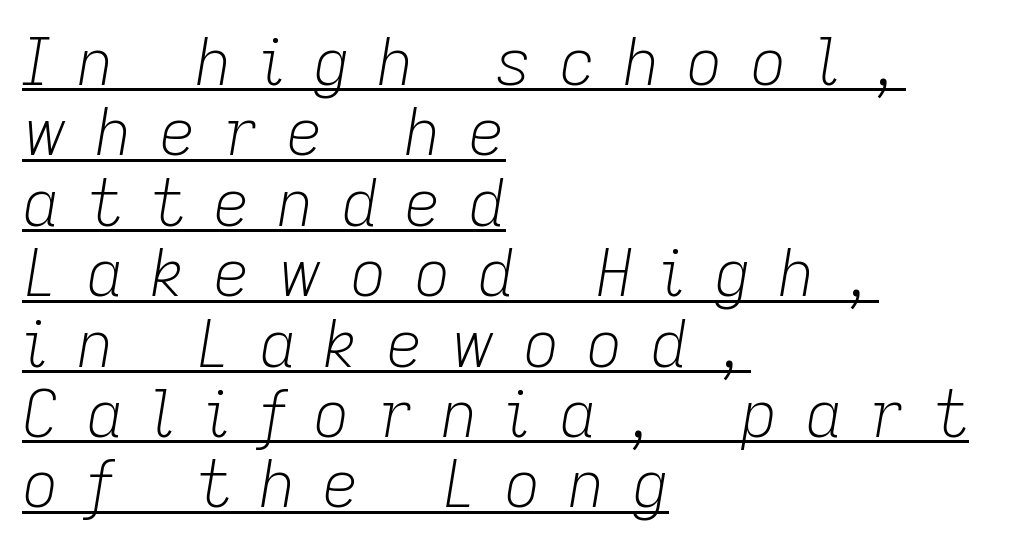
This rendering widens character spacing well past its baseline value. Quick note: italic. On a weight scale, this lands at 450 or below. Here the designer chose a conventional face with non-uniform glyph widths. Does the leading feel generous? Not at all — it's pinched.
